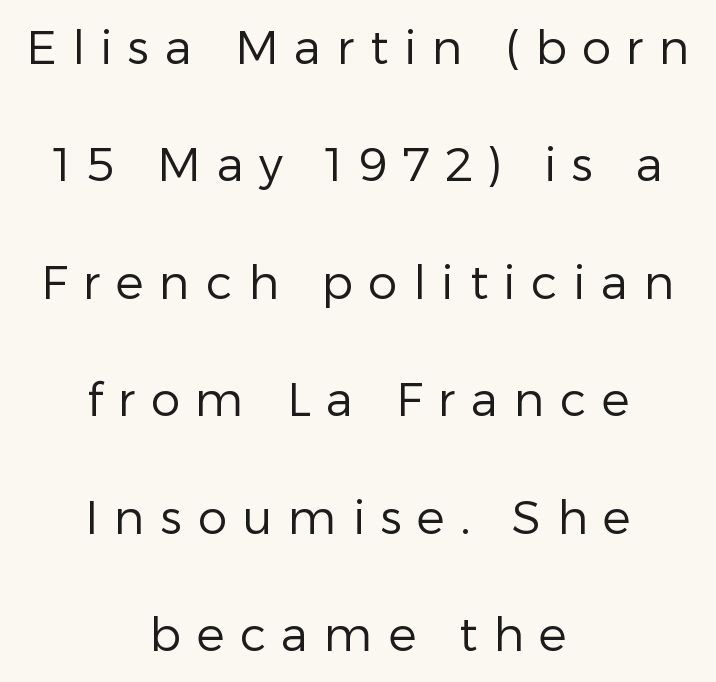
Reading down the block, each line starts at a different indent, mirrored at its end. Heft: none added — not bold. Nope, not italic — everything's standing straight. Honestly, there is no underline to notice here at all. You could only call the tracking loose — the letters float apart.
